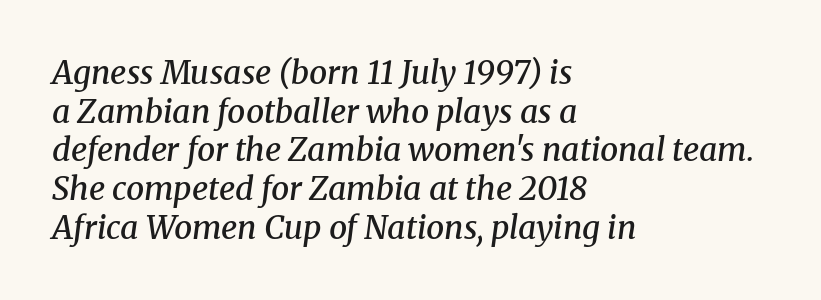
The face used here is seriffed, in the tradition of book romans. Varying glyph widths throughout — classic text-font behaviour. The type is set solid horizontally, with unmodified tracking. The setting favours the left margin, as ordinary paragraphs usually do. Lines of text with bare space underneath. Firm but not heavy-handed strokes: this text is semibold.
